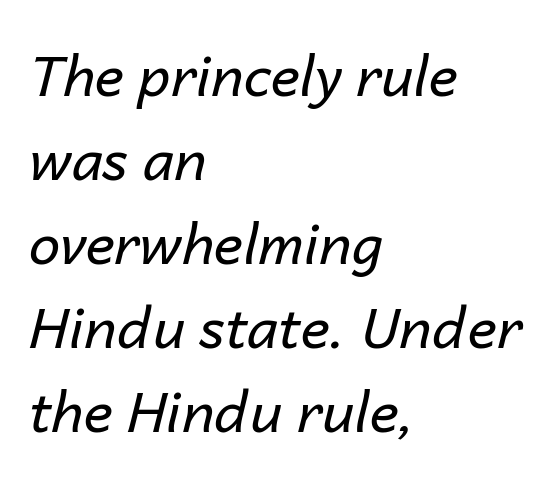
Q: Is the text bold? A: No.
Q: Is the text italic (slanted)? A: Yes, it leans right by about 14 degrees.
Q: Is the text underlined? A: No.
Q: How is the paragraph aligned? A: Left-aligned.
Q: Is the spacing between letters normal or unusually wide? A: Normal.
Q: Is the spacing between lines tight, normal or loose? A: Normal.
Q: Width (condensed, normal, or wide)? A: Normal.
Q: Stroke contrast? A: Low.
Q: x-height? A: Medium.
Q: Monospaced? A: No.
